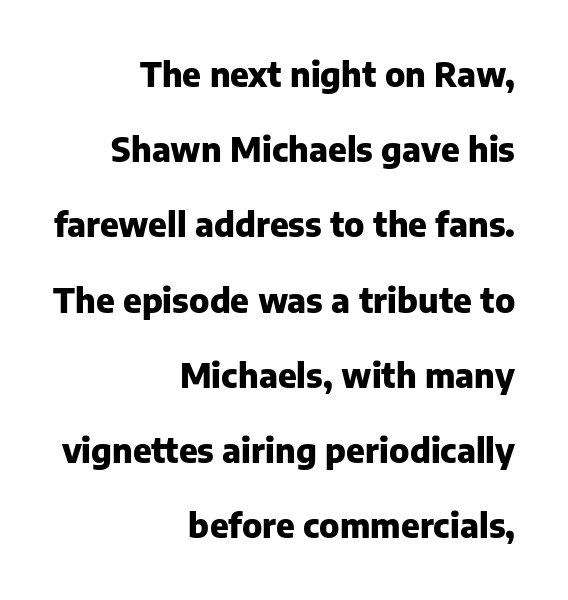
Unlike italic type, these characters show no tilt at all. How heavy is the stroke? Heavy — this is a bold. This sample is right-justified, so line beginnings fall wherever the words allow. The rendering uses a large line-height, opening up the rows. Character widths vary here, with narrow letters taking less room than wide ones.
